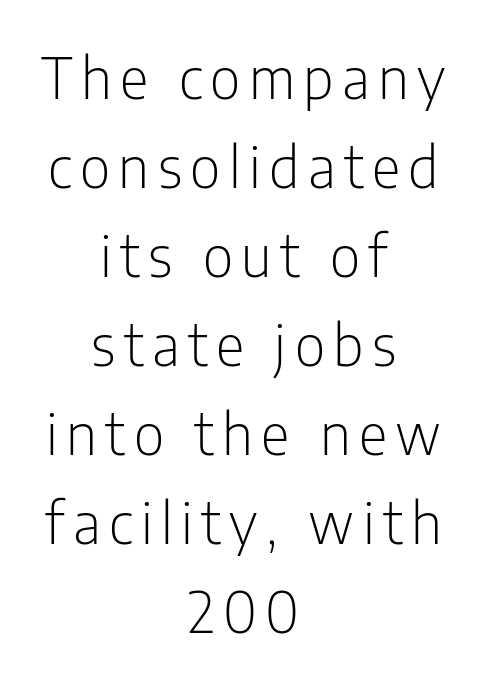
Q: Is the text bold? A: No.
Q: Is the text italic (slanted)? A: No, it is upright.
Q: Is the typeface a serif or a sans-serif typeface? A: Sans-serif.
Q: Is the text underlined? A: No.
Q: How is the paragraph aligned? A: Centered.
Q: Is the spacing between lines tight, normal or loose? A: Normal.
Q: Width (condensed, normal, or wide)? A: Condensed.
Q: Stroke contrast? A: Low.
Q: x-height? A: Medium.
Q: Monospaced? A: No.
